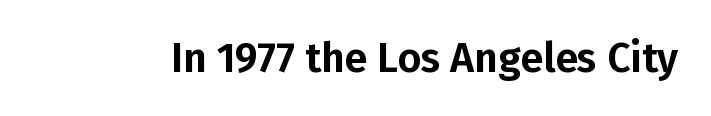
{"serif": "no", "italic": "no", "width": "normal", "stroke_contrast": "low", "x_height": "medium", "monospaced": "no", "underline": "no", "letter_spacing": "normal", "letter_spacing_em": 0.0, "glyph_px": 41}
